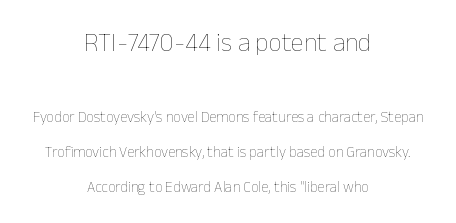
What's the leading like? Stretched, with rows far apart. Stem width sits at or under what a default text font uses. The passage is arranged like a title page — every line centered. Large over small — that's the arrangement of the two blocks here. The gap between lines stays unmarked.
